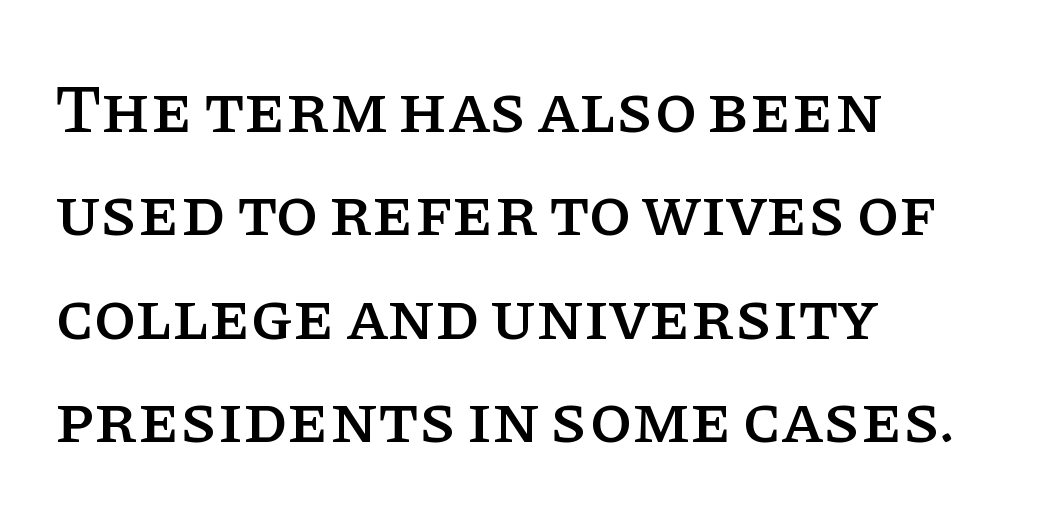
Q: Is the text italic (slanted)? A: No, it is upright.
Q: Is the typeface a serif or a sans-serif typeface? A: Serif.
Q: Is the text underlined? A: No.
Q: How is the paragraph aligned? A: Left-aligned.
Q: Is the spacing between letters normal or unusually wide? A: Normal.
Q: Is the spacing between lines tight, normal or loose? A: Normal.
Q: Width (condensed, normal, or wide)? A: Normal.
Q: Stroke contrast? A: Low.
Q: x-height? A: Large.
Q: Monospaced? A: No.
